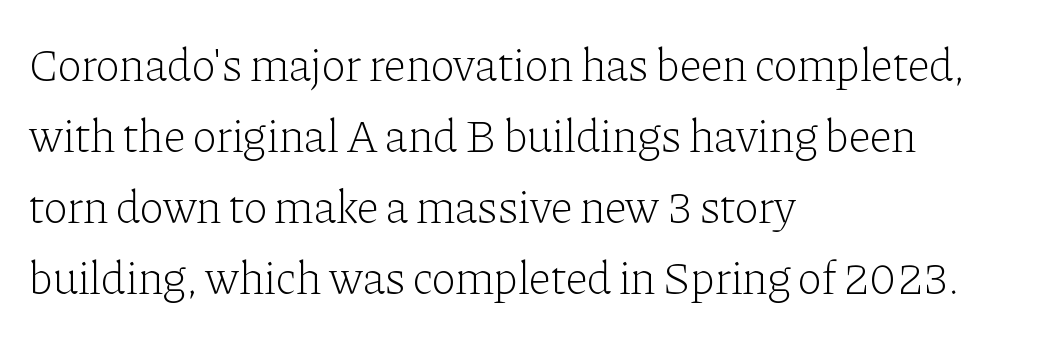
Q: Is the text bold? A: No.
Q: Is the text italic (slanted)? A: No, it is upright.
Q: Is the typeface a serif or a sans-serif typeface? A: Serif.
Q: Is the text underlined? A: No.
Q: How is the paragraph aligned? A: Left-aligned.
Q: Is the spacing between letters normal or unusually wide? A: Normal.
Q: Is the spacing between lines tight, normal or loose? A: Normal.
Q: Width (condensed, normal, or wide)? A: Normal.
Q: Stroke contrast? A: Low.
Q: x-height? A: Medium.
Q: Monospaced? A: No.
